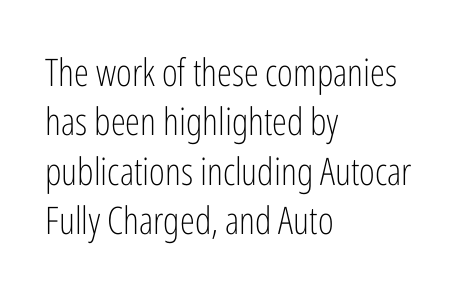
Q: Is the text bold? A: No.
Q: Is the text italic (slanted)? A: No, it is upright.
Q: Is the typeface a serif or a sans-serif typeface? A: Sans-serif.
Q: Is the text underlined? A: No.
Q: How is the paragraph aligned? A: Left-aligned.
Q: Is the spacing between letters normal or unusually wide? A: Normal.
Q: Is the spacing between lines tight, normal or loose? A: Normal.
Q: Width (condensed, normal, or wide)? A: Condensed.
Q: Stroke contrast? A: Low.
Q: x-height? A: Medium.
Q: Monospaced? A: No.
